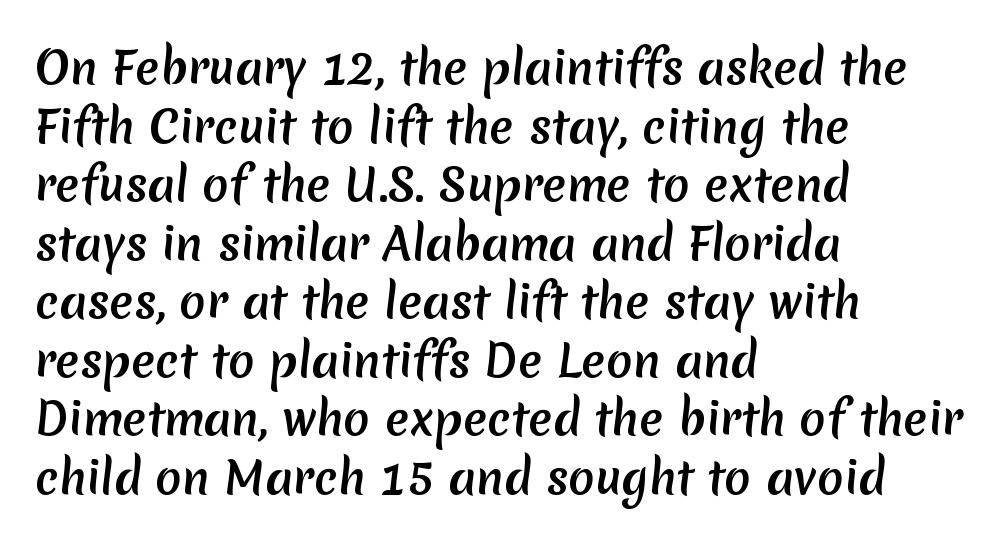
The image shows 44 px sans-serif type; set left-aligned, normal line spacing (1.33x), normal letter spacing, not underlined; medium stroke contrast and a medium x-height.
